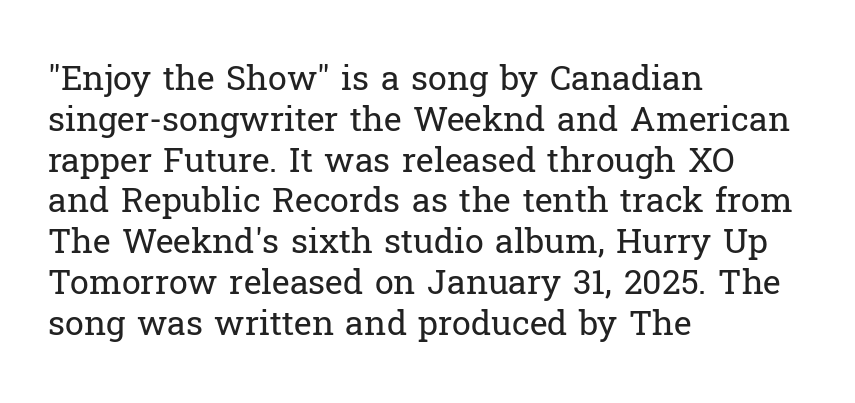
Q: Is the text bold? A: No.
Q: Is the text italic (slanted)? A: No, it is upright.
Q: Is the typeface a serif or a sans-serif typeface? A: Serif.
Q: Is the text underlined? A: No.
Q: How is the paragraph aligned? A: Left-aligned.
Q: Is the spacing between letters normal or unusually wide? A: Normal.
Q: Width (condensed, normal, or wide)? A: Normal.
Q: Stroke contrast? A: Low.
Q: x-height? A: Medium.
Q: Monospaced? A: No.
